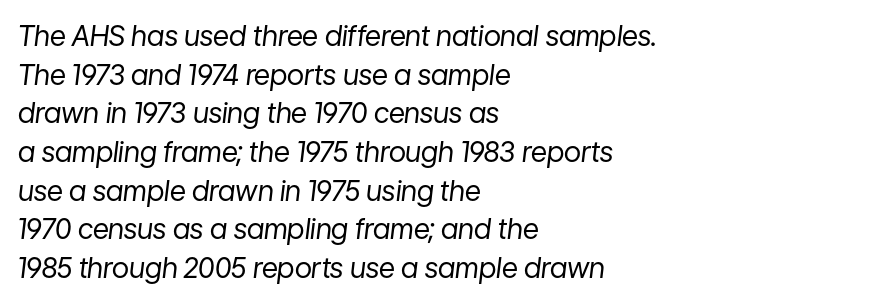
The image shows 28 px regular-weight type, italic (leaning right); set left-aligned, normal line spacing (1.38x), normal letter spacing, not underlined; low stroke contrast and a medium x-height.
